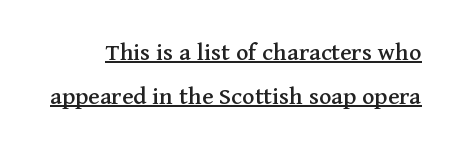
The image shows 26 px text type, upright; set normal line spacing (1.7x), normal letter spacing, underlined.
